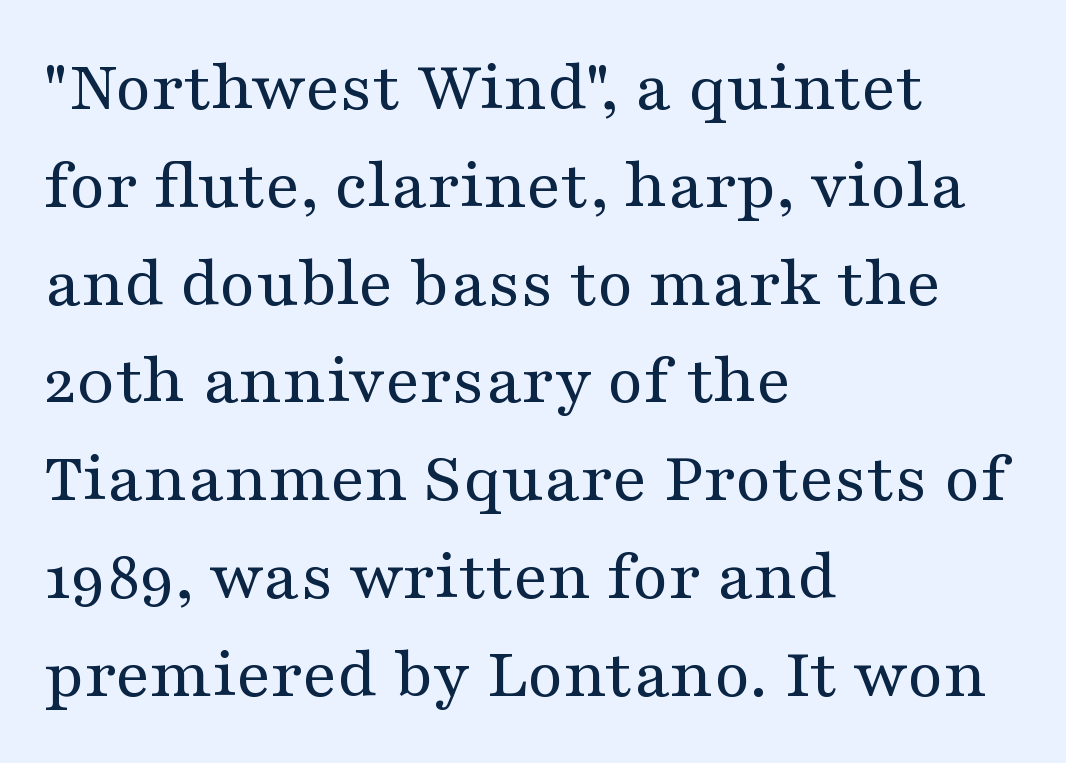
The image shows 73 px regular-weight, wide serif type, upright; set left-aligned, normal line spacing (1.34x), normal letter spacing, not underlined; medium stroke contrast and a medium x-height.
